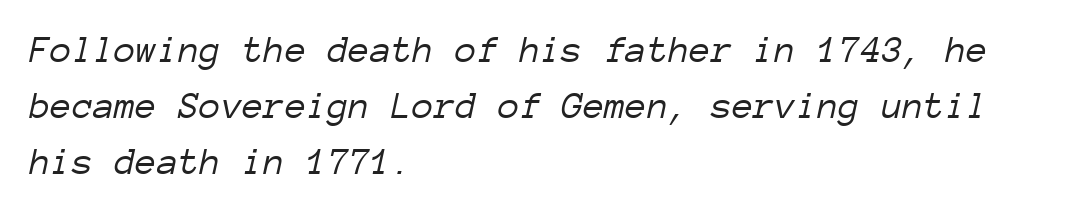
{"italic": "yes", "lean": "right", "slant_degrees": 12, "bold": "no", "weight": "light", "width": "normal", "stroke_contrast": "low", "x_height": "medium", "monospaced": "yes", "underline": "no", "align": "left", "line_spacing": "normal", "line_spacing_ratio": 1.43, "letter_spacing": "normal", "letter_spacing_em": 0.0, "glyph_px": 39}
